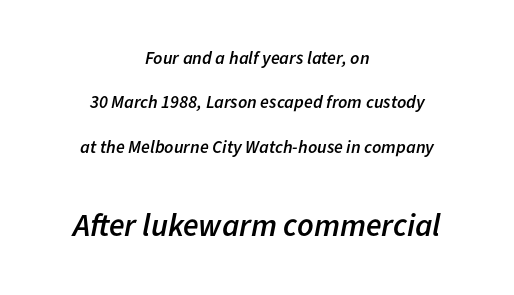
The image shows 32 px semibold type, italic (leaning right); set centered, loose line spacing (2.46x), normal letter spacing, not underlined; the second (bottom) block is 1.78x larger; low stroke contrast and a medium x-height.
